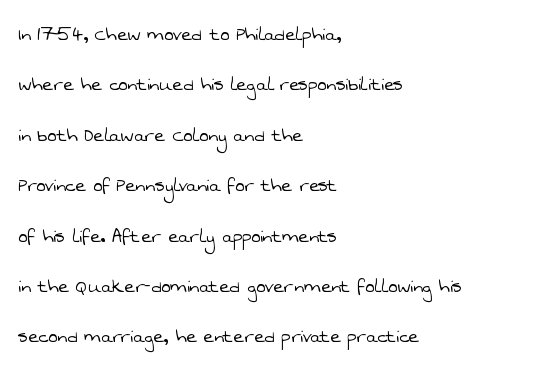
The image shows 22 px text type; set left-aligned, loose line spacing (2.29x), normal letter spacing, not underlined.
